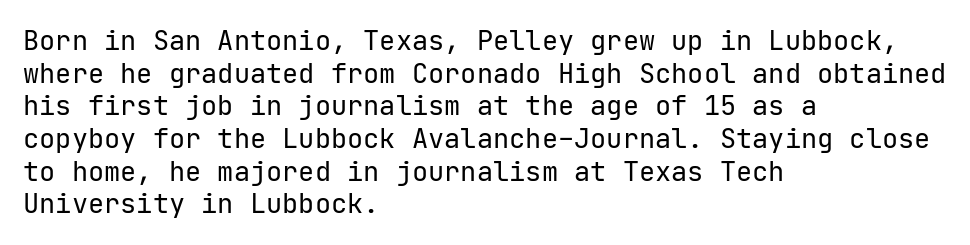
{"italic": "no", "bold": "no", "underline": "no", "align": "left", "line_spacing_ratio": 1.21, "letter_spacing": "normal", "letter_spacing_em": 0.0, "glyph_px": 27}
